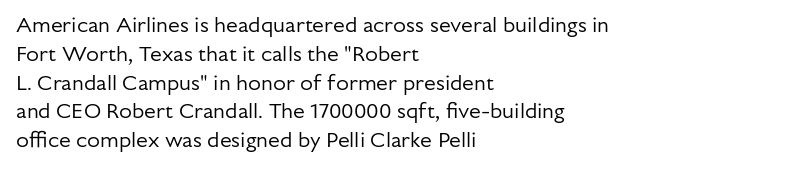
Each new line begins a customary step beneath the previous one. Stems here are at most as thick as an everyday book face. Words appear dense and cohesive because spacing is normal. Descenders hang freely into open space. The axis of the letterforms is exactly vertical.
